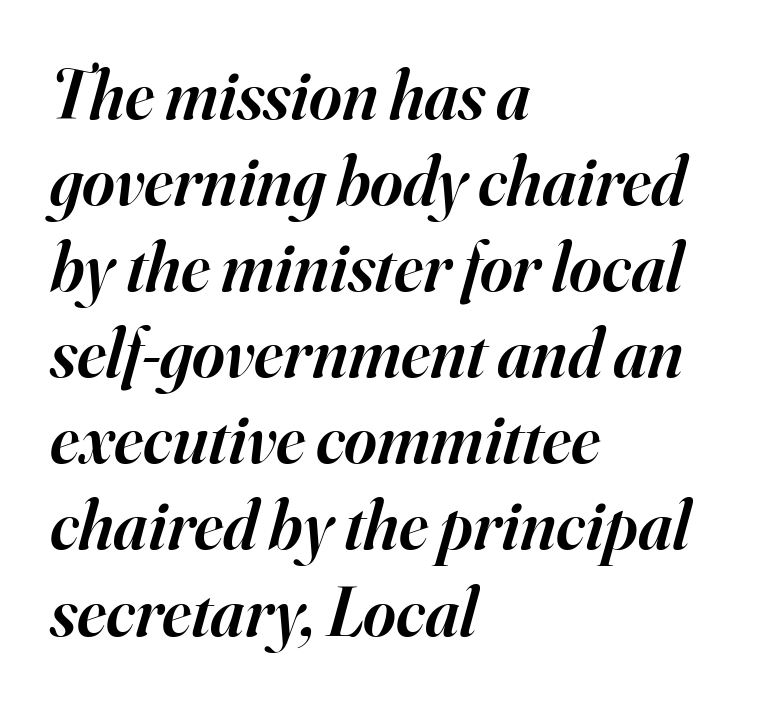
The letterforms sit shoulder to shoulder at normal distance. Compared with ordinary roman type, these characters are visibly tilted. The text block is weighted toward the left margin, trailing off unevenly rightward. Is this a fixed-width face? No — the glyphs have proportional, varying widths.
